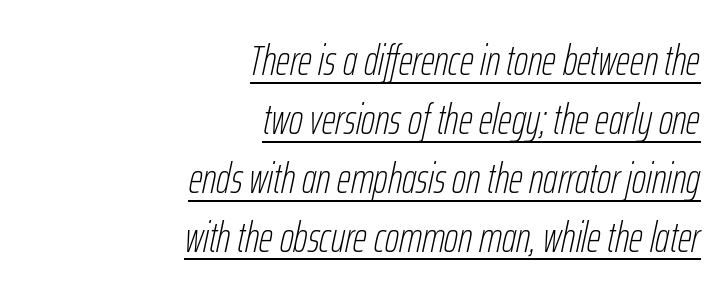
{"italic": "yes", "lean": "right", "slant_degrees": 12, "bold": "no", "weight": "thin", "width": "condensed", "stroke_contrast": "low", "x_height": "medium", "monospaced": "no", "underline": "yes", "align": "right", "line_spacing": "normal", "line_spacing_ratio": 1.37, "letter_spacing": "normal", "letter_spacing_em": 0.0, "glyph_px": 43}
